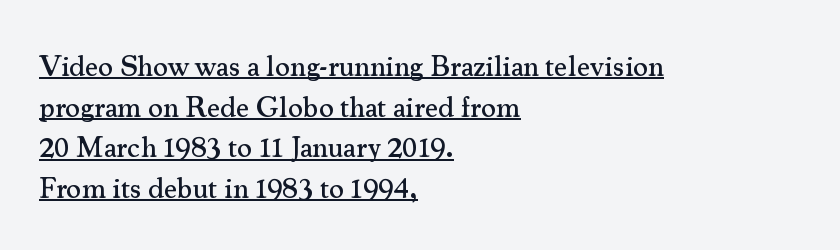
The image shows 29 px serif type, upright; set left-aligned, normal line spacing (1.4x), normal letter spacing, underlined; medium stroke contrast and a small x-height.
